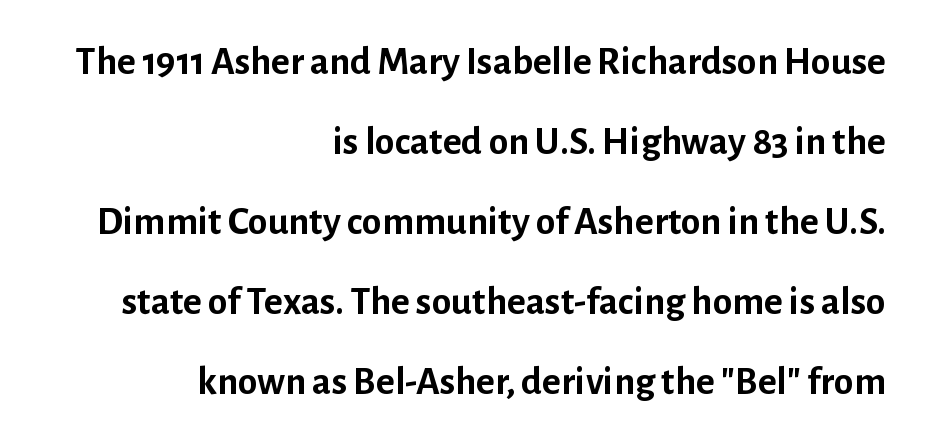
{"serif": "no", "italic": "no", "bold": "yes", "weight": "semibold", "width": "normal", "stroke_contrast": "low", "x_height": "medium", "monospaced": "no", "underline": "no", "align": "right", "line_spacing": "loose", "line_spacing_ratio": 2.0, "letter_spacing": "normal", "letter_spacing_em": 0.0, "glyph_px": 40}
